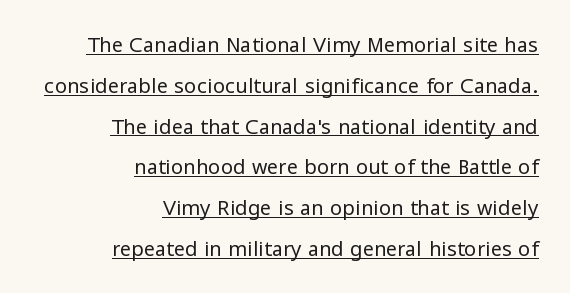
The image shows 20 px text type, upright; set right-aligned, loose line spacing (2.04x), normal letter spacing, underlined.
